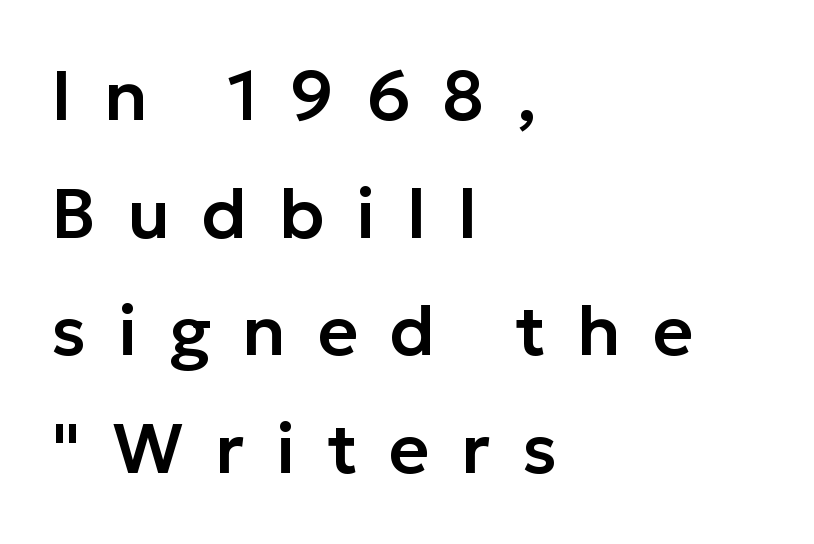
Italic? Not at all — the glyphs are vertical. Teacher's note: observe the even left margin — that is flush-left alignment. A typesetter would call this proportional, since set widths differ per character. Loose tracking; the words dissolve into strings of separated letters. The space directly below the letters is spotless. Nope, no serifs anywhere on these letters.
